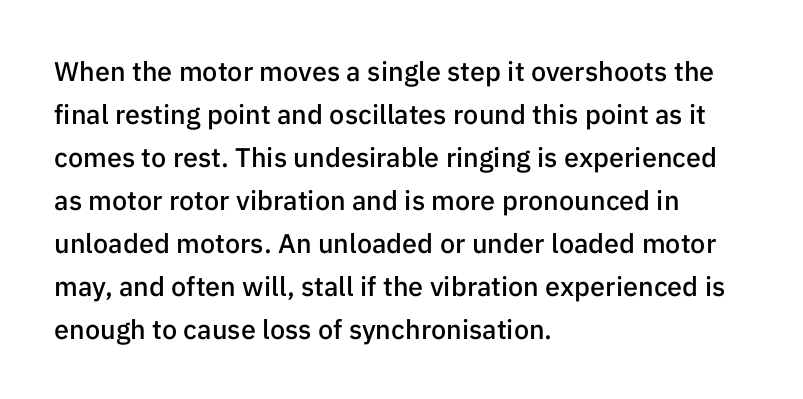
The image shows 27 px text type, upright; set left-aligned, normal line spacing (1.59x), normal letter spacing, not underlined.
